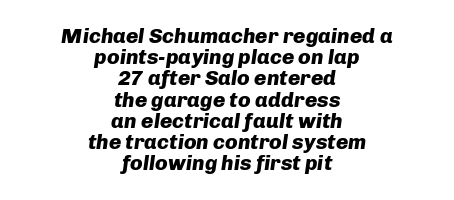
A bare baseline throughout the passage. Quick note: interline space is minimal. If you folded the block vertically in half, each line would mirror itself in length. Posture: slanted. Words appear dense and cohesive because spacing is normal.
